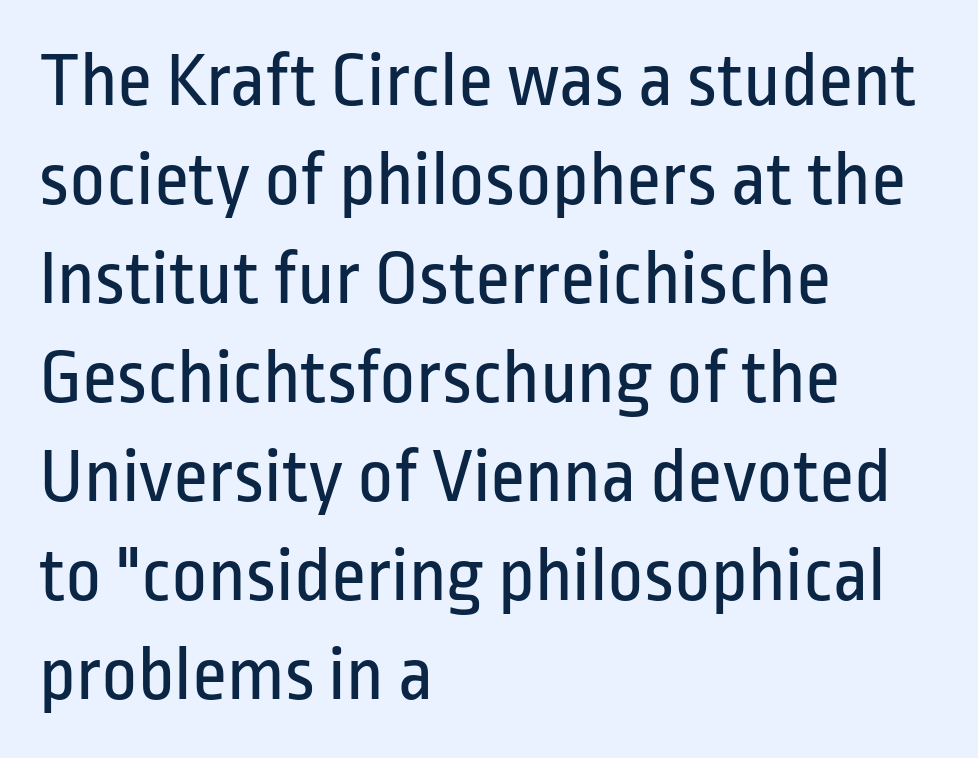
Q: Is the text bold? A: No.
Q: Is the text italic (slanted)? A: No, it is upright.
Q: Is the typeface a serif or a sans-serif typeface? A: Sans-serif.
Q: Is the text underlined? A: No.
Q: How is the paragraph aligned? A: Left-aligned.
Q: Is the spacing between letters normal or unusually wide? A: Normal.
Q: Is the spacing between lines tight, normal or loose? A: Normal.
Q: Width (condensed, normal, or wide)? A: Condensed.
Q: Stroke contrast? A: Low.
Q: x-height? A: Medium.
Q: Monospaced? A: No.
